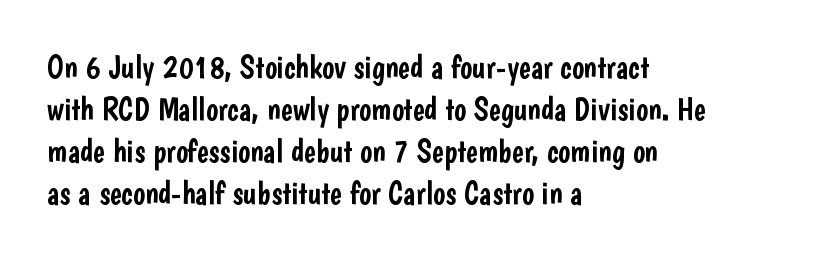
{"serif": "no", "italic": "no", "width": "condensed", "stroke_contrast": "low", "x_height": "medium", "monospaced": "no", "underline": "no", "align": "left", "line_spacing": "normal", "line_spacing_ratio": 1.31, "letter_spacing": "normal", "letter_spacing_em": 0.0, "glyph_px": 32}
